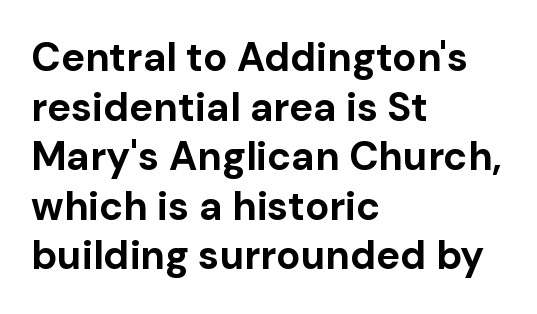
Q: Is the text bold? A: Yes.
Q: Is the text italic (slanted)? A: No, it is upright.
Q: Is the typeface a serif or a sans-serif typeface? A: Sans-serif.
Q: Is the text underlined? A: No.
Q: How is the paragraph aligned? A: Left-aligned.
Q: Is the spacing between letters normal or unusually wide? A: Normal.
Q: Width (condensed, normal, or wide)? A: Normal.
Q: Stroke contrast? A: Low.
Q: x-height? A: Medium.
Q: Monospaced? A: No.
